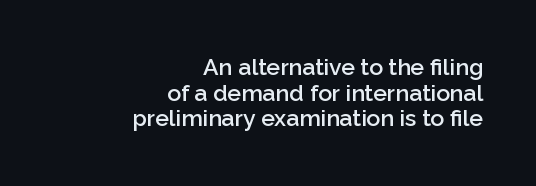
The image shows 23 px text type, upright; set right-aligned, tight line spacing (1.11x), normal letter spacing, not underlined.
